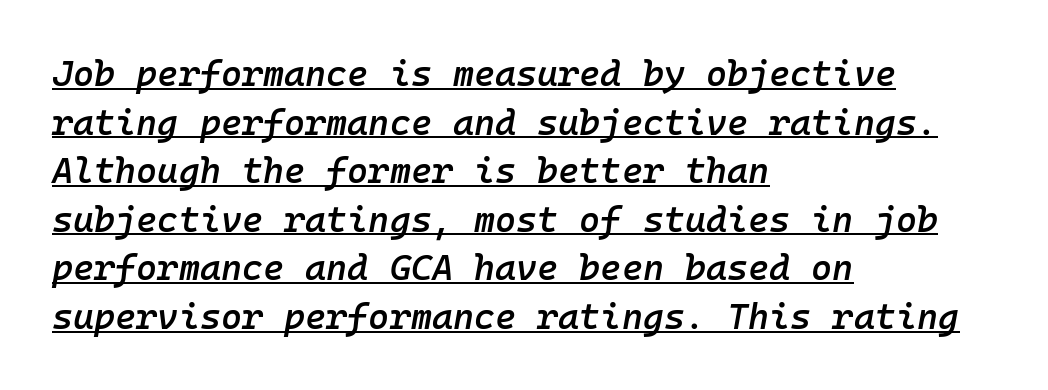
Q: Is the text bold? A: Semi-bold.
Q: Is the text italic (slanted)? A: Yes, it leans right by about 10 degrees.
Q: Is the text underlined? A: Yes.
Q: How is the paragraph aligned? A: Left-aligned.
Q: Is the spacing between letters normal or unusually wide? A: Normal.
Q: Is the spacing between lines tight, normal or loose? A: Normal.
Q: Width (condensed, normal, or wide)? A: Normal.
Q: Stroke contrast? A: Low.
Q: x-height? A: Medium.
Q: Monospaced? A: Yes.
